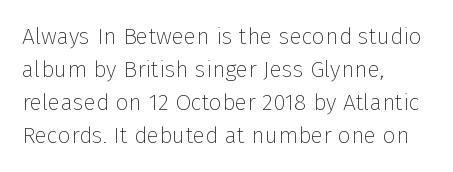
The image shows 23 px text type, upright; set left-aligned, normal line spacing (1.43x), normal letter spacing, not underlined.
